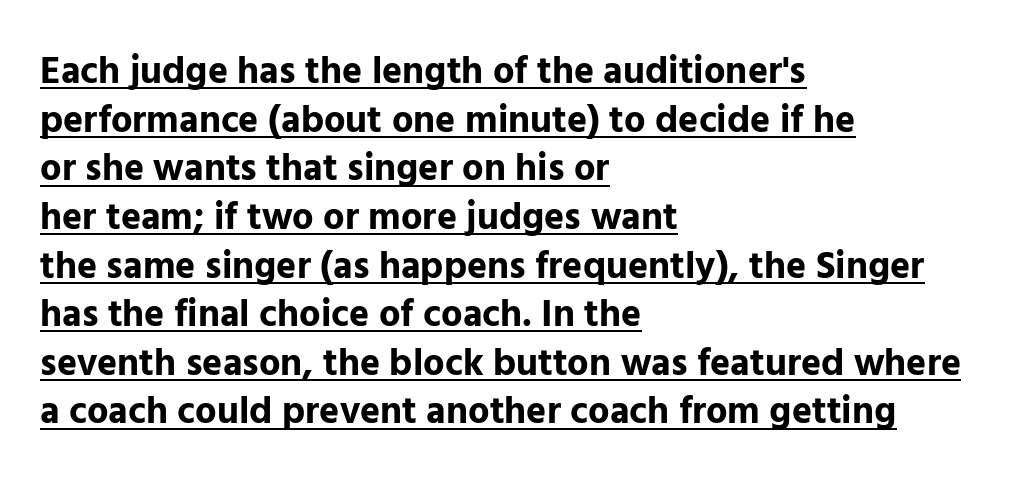
The image shows 38 px bold sans-serif type, upright; set left-aligned, normal line spacing (1.28x), normal letter spacing, underlined; low stroke contrast and a medium x-height.
